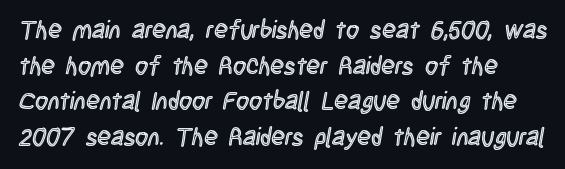
Anything drawn beneath the words? Only blank space. Leading: standard. Tracking here is standard; glyphs follow each other at the usual distance.
